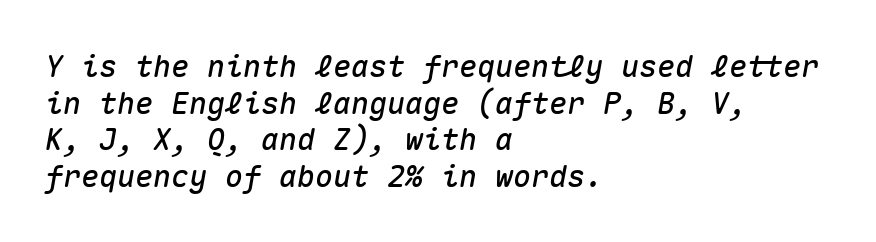
{"italic": "yes", "lean": "right", "slant_degrees": 10, "width": "normal", "stroke_contrast": "medium", "x_height": "medium", "monospaced": "yes", "underline": "no", "align": "left", "line_spacing_ratio": 1.22, "letter_spacing": "normal", "letter_spacing_em": 0.0, "glyph_px": 30}
